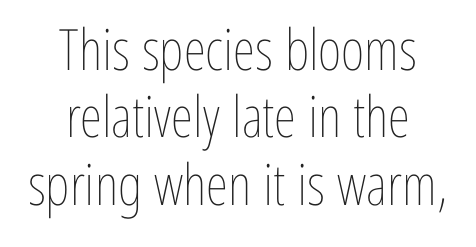
The image shows 57 px thin, condensed type, upright; set centered, line spacing 1.18x, normal letter spacing, not underlined; low stroke contrast and a medium x-height.
